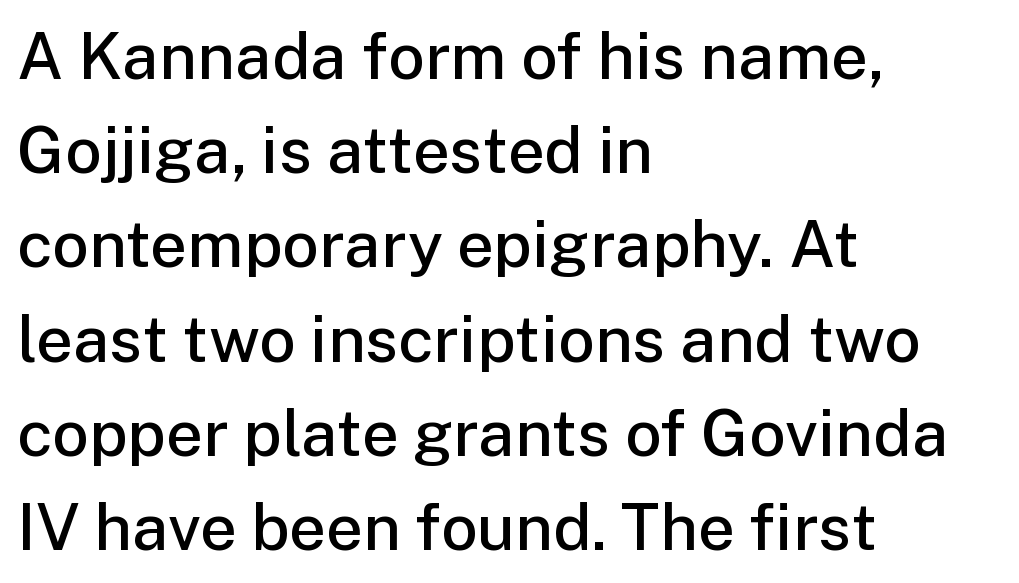
The image shows 65 px semibold sans-serif type, upright; set left-aligned, normal line spacing (1.45x), normal letter spacing, not underlined; low stroke contrast and a medium x-height.
